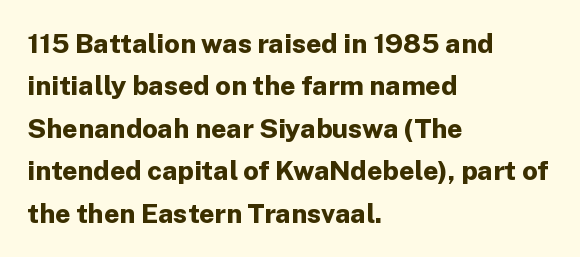
The axis of the letterforms is exactly vertical. The passage is arranged the way most books set body copy — flush left. Beneath every word, the page is bare. Summary of weight: heavy, a full bold. In terms of leading, this rendering sits right in the middle.
